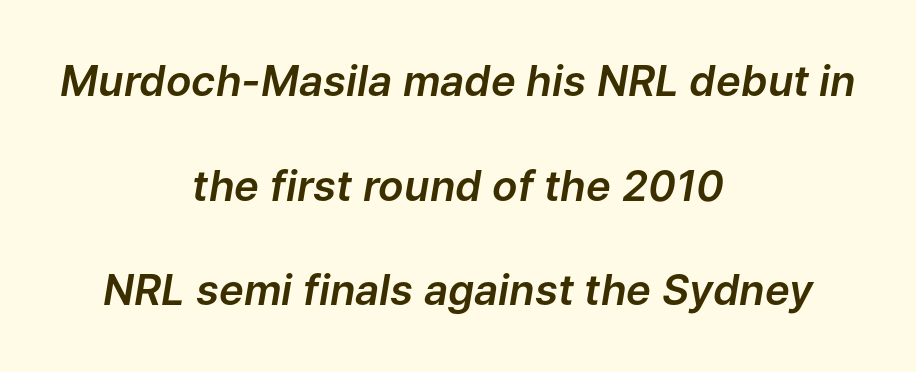
In terms of letterspacing, this is plain default setting. The line-height multiplier appears high, well above default. A clean baseline with only descenders dipping below it. The letters advance in unequal steps, a hallmark of proportional type. Short and long lines alike share a common midpoint.
